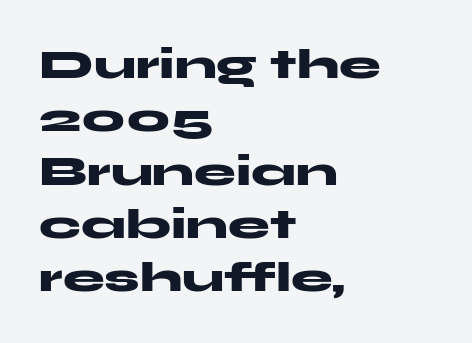
Bold? Absolutely — the strokes are thick and heavy. This sample is left-justified, so line endings fall wherever the words run out. The vertical gap from one line to the next is medium. Glyph-to-glyph distance matches everyday printed text. The letters carry no serifs — their stems end cleanly without finishing strokes.
